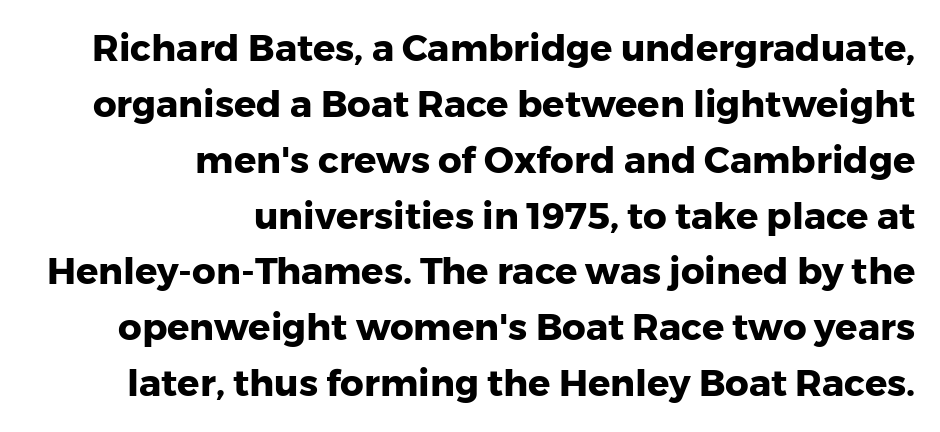
{"serif": "no", "italic": "no", "bold": "yes", "weight": "heavy", "width": "normal", "stroke_contrast": "low", "x_height": "medium", "monospaced": "no", "underline": "no", "align": "right", "line_spacing": "normal", "line_spacing_ratio": 1.51, "letter_spacing": "normal", "letter_spacing_em": 0.0, "glyph_px": 37}
